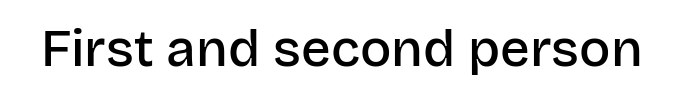
The image shows 52 px semibold sans-serif type, upright; set normal letter spacing, not underlined; low stroke contrast and a large x-height.
